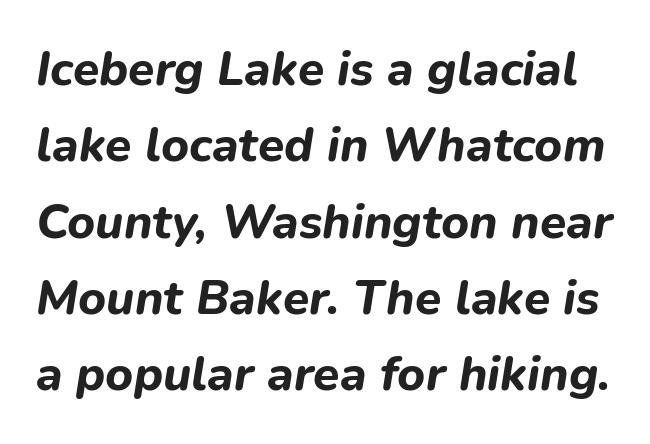
{"italic": "yes", "lean": "right", "slant_degrees": 9, "bold": "yes", "weight": "bold", "width": "normal", "stroke_contrast": "low", "x_height": "medium", "monospaced": "no", "underline": "no", "line_spacing": "normal", "line_spacing_ratio": 1.59, "letter_spacing": "normal", "letter_spacing_em": 0.0, "glyph_px": 48}
